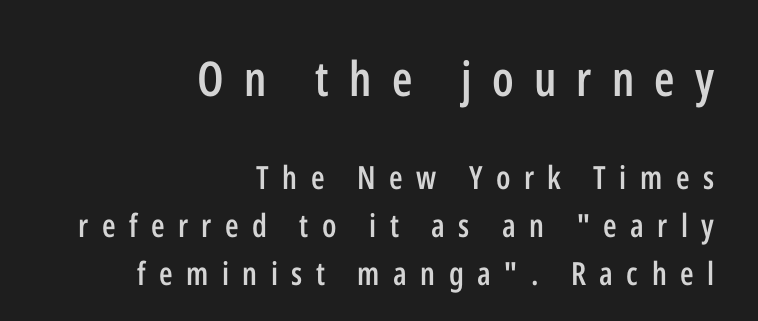
The image shows 48 px semibold, condensed sans-serif type, upright; set right-aligned, normal line spacing (1.5x), unusually wide letter spacing (+0.42 em), not underlined; the first (top) block is 1.5x larger; low stroke contrast and a medium x-height.
